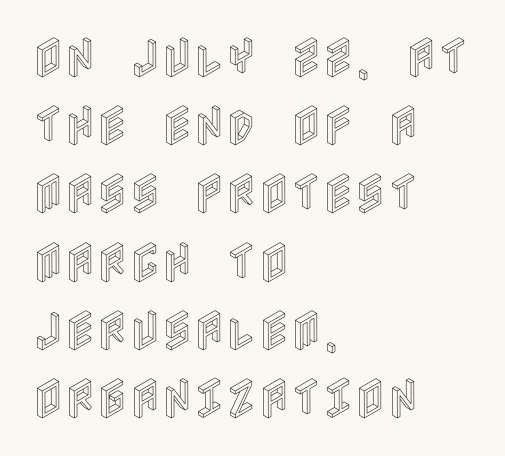
{"italic": "no", "width": "condensed", "x_height": "large", "underline": "no", "align": "left", "line_spacing": "normal", "line_spacing_ratio": 1.55, "letter_spacing": "normal", "letter_spacing_em": 0.0, "glyph_px": 44}
